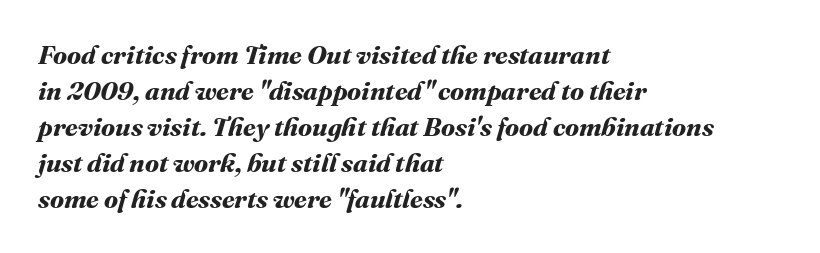
A dark, heavy texture on the line: the type is bold. One glance says typical: line gaps are just what's usual. The space directly below the letters is spotless. Line beginnings align vertically; line endings do not.
